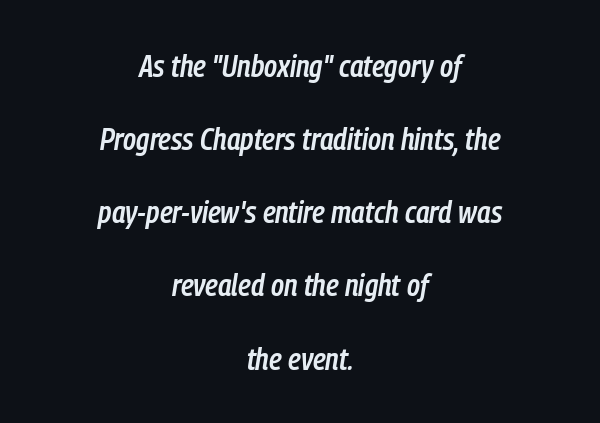
The image shows 31 px semibold, condensed type, italic (leaning right); set centered, loose line spacing (2.36x), normal letter spacing, not underlined; low stroke contrast and a medium x-height.
